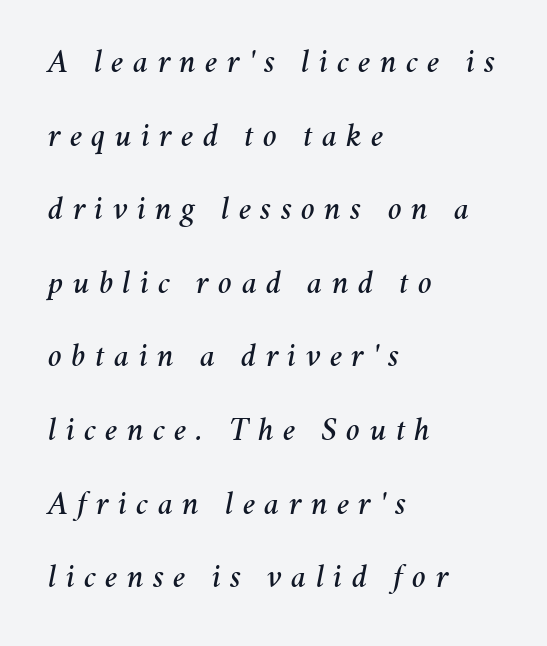
{"italic": "yes", "lean": "right", "slant_degrees": 11, "width": "normal", "stroke_contrast": "medium", "x_height": "medium", "monospaced": "no", "underline": "no", "align": "left", "line_spacing": "loose", "line_spacing_ratio": 2.23, "letter_spacing": "wide", "letter_spacing_em": 0.28, "glyph_px": 33}
